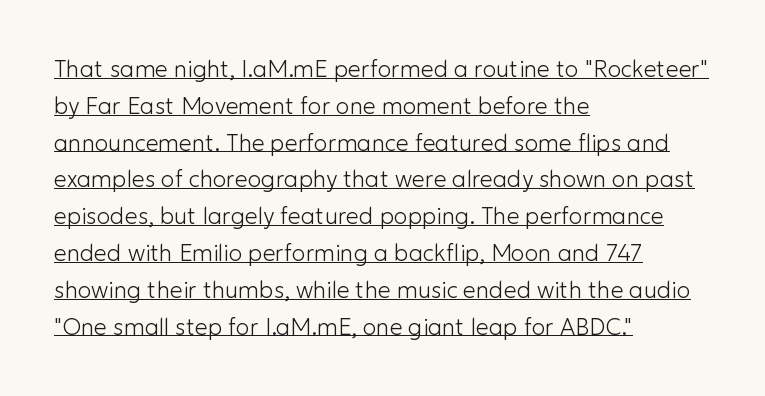
The text block is weighted toward the left margin, trailing off unevenly rightward. The gaps between neighbouring characters are ordinary and unremarkable. Compared with a typical body face, this is equally light or lighter still. The rendering uses the underline text-decoration. Line spacing here is normal.
